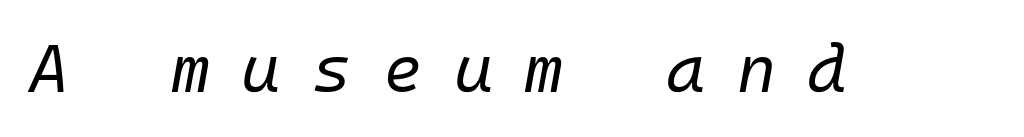
Q: Is the text bold? A: No.
Q: Is the text italic (slanted)? A: Yes, it leans right by about 10 degrees.
Q: Is the text underlined? A: No.
Q: Is the spacing between letters normal or unusually wide? A: Unusually wide.
Q: Width (condensed, normal, or wide)? A: Normal.
Q: Stroke contrast? A: Low.
Q: x-height? A: Medium.
Q: Monospaced? A: Yes.
